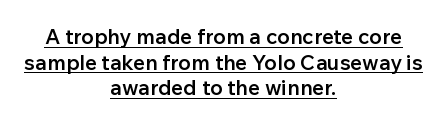
Q: Is the text bold? A: Semi-bold.
Q: Is the text italic (slanted)? A: No, it is upright.
Q: Is the text underlined? A: Yes.
Q: How is the paragraph aligned? A: Centered.
Q: Is the spacing between letters normal or unusually wide? A: Normal.
